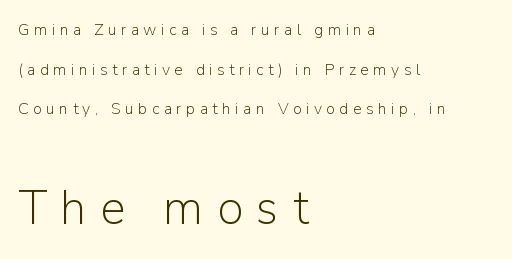
{"serif": "no", "italic": "no", "bold": "no", "weight": "light", "width": "normal", "stroke_contrast": "low", "x_height": "medium", "monospaced": "no", "underline": "no", "align": "left", "line_spacing": "loose", "line_spacing_ratio": 2.47, "letter_spacing": "wide", "letter_spacing_em": 0.28, "larger_block": "second", "size_ratio": 3.0, "glyph_px": 48}
